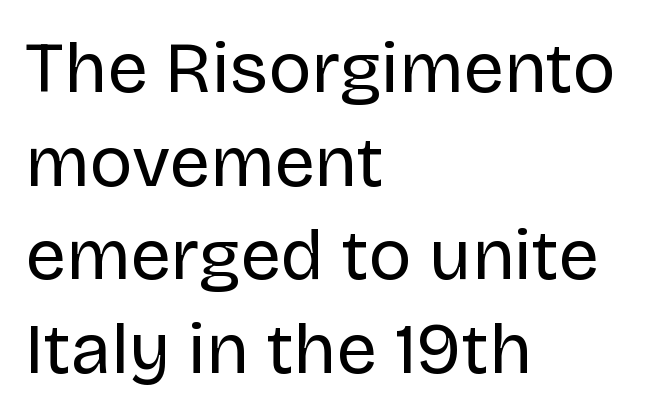
Q: Is the text bold? A: No.
Q: Is the text italic (slanted)? A: No, it is upright.
Q: Is the typeface a serif or a sans-serif typeface? A: Sans-serif.
Q: Is the text underlined? A: No.
Q: How is the paragraph aligned? A: Left-aligned.
Q: Is the spacing between letters normal or unusually wide? A: Normal.
Q: Is the spacing between lines tight, normal or loose? A: Normal.
Q: Width (condensed, normal, or wide)? A: Normal.
Q: Stroke contrast? A: Low.
Q: x-height? A: Large.
Q: Monospaced? A: No.
